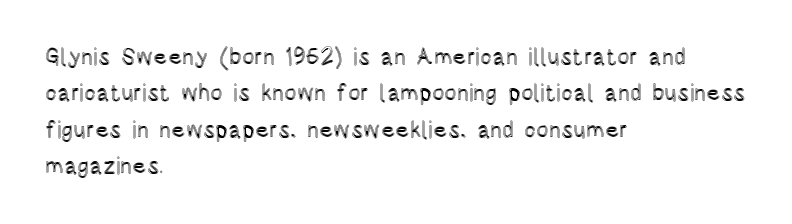
{"italic": "no", "underline": "no", "align": "left", "line_spacing": "normal", "line_spacing_ratio": 1.58, "letter_spacing": "normal", "letter_spacing_em": 0.0, "glyph_px": 23}
